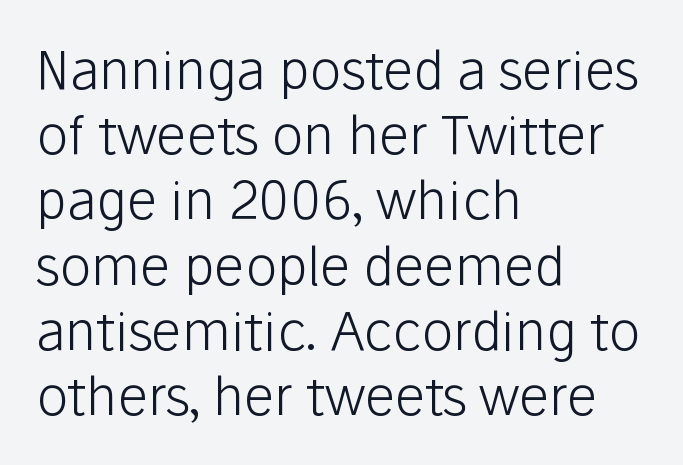
The image shows 53 px light sans-serif type, upright; set left-aligned, line spacing 1.23x, normal letter spacing, not underlined; low stroke contrast and a medium x-height.
